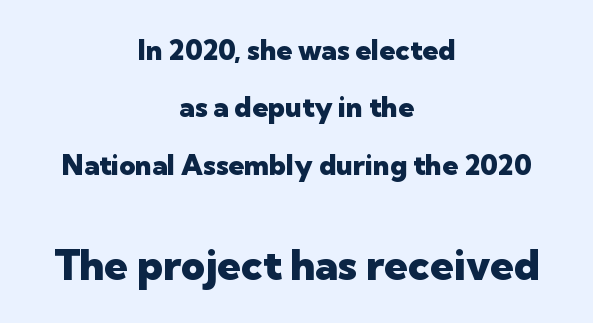
This is the regular roman posture of the typeface. The space between consecutive lines is lavish. The gap between lines stays unmarked. Centered paragraph, ragged on both sides. Is the type bold? Yes — the strokes are clearly thick and heavy.
